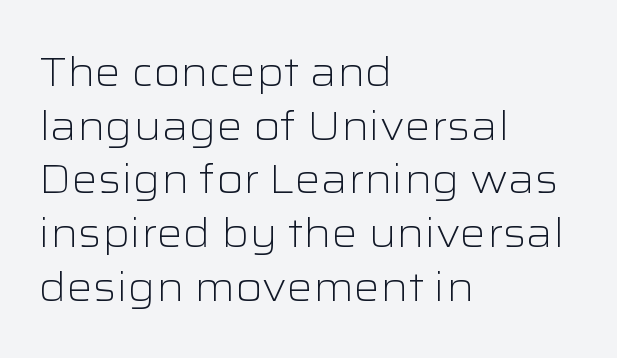
Q: Is the text bold? A: No.
Q: Is the text italic (slanted)? A: No, it is upright.
Q: Is the typeface a serif or a sans-serif typeface? A: Sans-serif.
Q: Is the text underlined? A: No.
Q: How is the paragraph aligned? A: Left-aligned.
Q: Is the spacing between letters normal or unusually wide? A: Normal.
Q: Is the spacing between lines tight, normal or loose? A: Normal.
Q: Width (condensed, normal, or wide)? A: Wide.
Q: Stroke contrast? A: Low.
Q: x-height? A: Medium.
Q: Monospaced? A: No.
